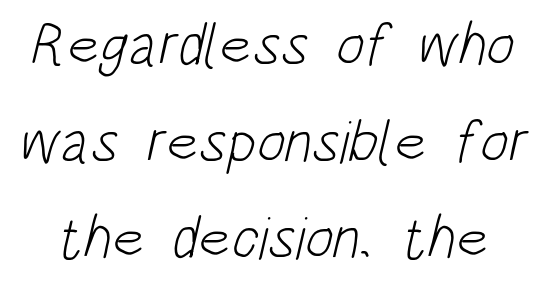
A bare baseline throughout the passage. Nothing heavy about these letters — not bold at all. Interline gaps are of average width in this sample. Are there feet on the stems? There aren't — it's a sans. Looks like regular typesetting: each glyph gets only the width it needs. The face used here is rendered with its standard letterfit.
